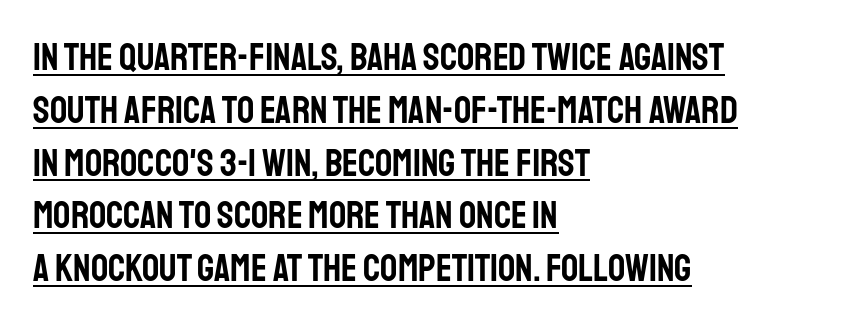
{"serif": "no", "italic": "no", "width": "condensed", "stroke_contrast": "low", "x_height": "large", "monospaced": "no", "underline": "yes", "align": "left", "line_spacing": "normal", "line_spacing_ratio": 1.39, "letter_spacing": "normal", "letter_spacing_em": 0.0, "glyph_px": 38}
